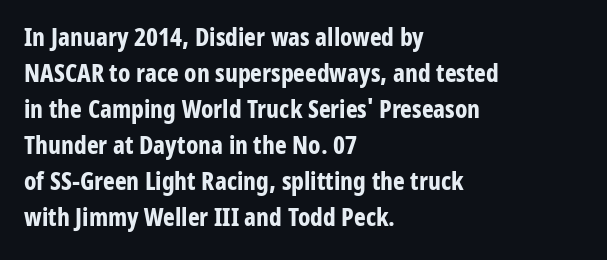
Nope, not italic — everything's standing straight. A normal amount of white space separates one row of letters from the next. Pretty heavy lettering here — definitely bold. Line starts are locked; line ends wander. Tracking here is standard; glyphs follow each other at the usual distance. Decoration check: the copy has no underline.
